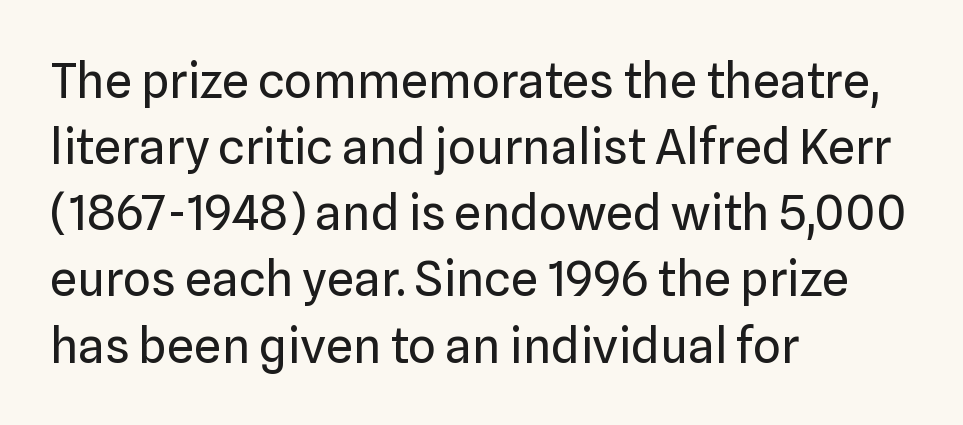
Q: Is the text bold? A: No.
Q: Is the text italic (slanted)? A: No, it is upright.
Q: Is the typeface a serif or a sans-serif typeface? A: Sans-serif.
Q: Is the text underlined? A: No.
Q: How is the paragraph aligned? A: Left-aligned.
Q: Is the spacing between letters normal or unusually wide? A: Normal.
Q: Is the spacing between lines tight, normal or loose? A: Normal.
Q: Width (condensed, normal, or wide)? A: Normal.
Q: Stroke contrast? A: Low.
Q: x-height? A: Medium.
Q: Monospaced? A: No.
